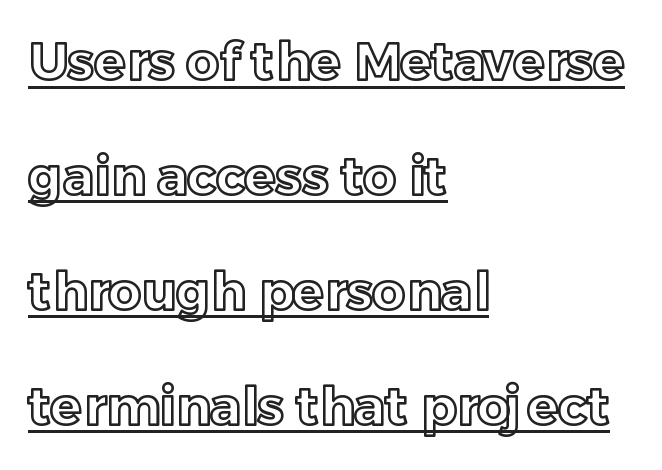
{"italic": "no", "width": "normal", "x_height": "medium", "monospaced": "no", "underline": "yes", "align": "left", "line_spacing": "loose", "line_spacing_ratio": 2.21, "letter_spacing": "normal", "letter_spacing_em": 0.0, "glyph_px": 52}
